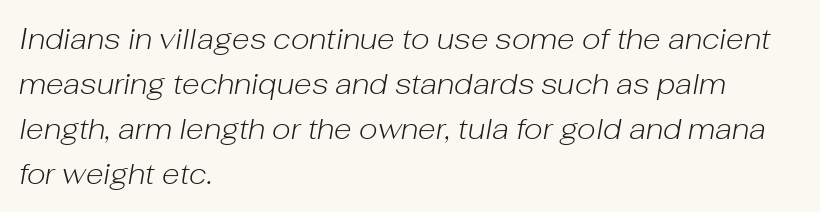
{"italic": "yes", "lean": "right", "slant_degrees": 10, "bold": "no", "weight": "light", "width": "normal", "stroke_contrast": "low", "x_height": "medium", "monospaced": "no", "underline": "no", "align": "left", "line_spacing": "normal", "line_spacing_ratio": 1.55, "letter_spacing": "normal", "letter_spacing_em": 0.0, "glyph_px": 29}
